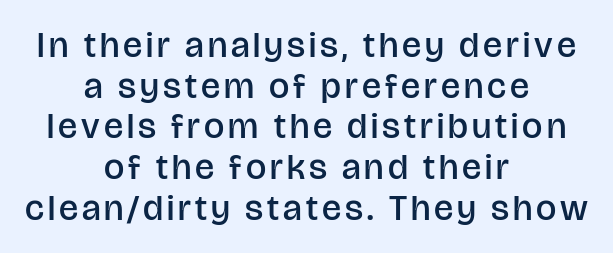
Both edges are ragged and mirror each other, which tells us the setting is centered. The font's upright variant was chosen for this text. Regarding leading, the lines here are crowded together. The rendering shows plain stroke endings on the letterforms — a sans-serif design.
